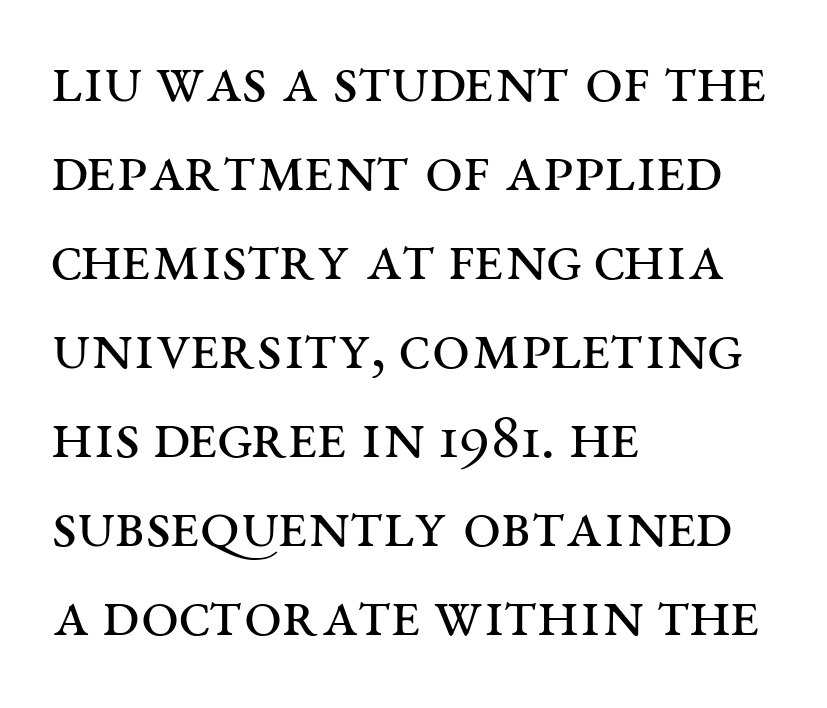
Q: Is the text bold? A: No.
Q: Is the text italic (slanted)? A: No, it is upright.
Q: Is the typeface a serif or a sans-serif typeface? A: Serif.
Q: Is the text underlined? A: No.
Q: How is the paragraph aligned? A: Left-aligned.
Q: Is the spacing between letters normal or unusually wide? A: Normal.
Q: Is the spacing between lines tight, normal or loose? A: Normal.
Q: Width (condensed, normal, or wide)? A: Wide.
Q: Stroke contrast? A: Medium.
Q: x-height? A: Large.
Q: Monospaced? A: No.
